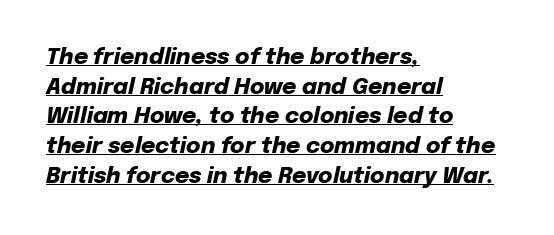
Style check: oblique. In terms of letterspacing, this is plain default setting. Reading down the block, your eye returns to a fixed left position each line. Set as a true bold cut, around the 700 mark.
